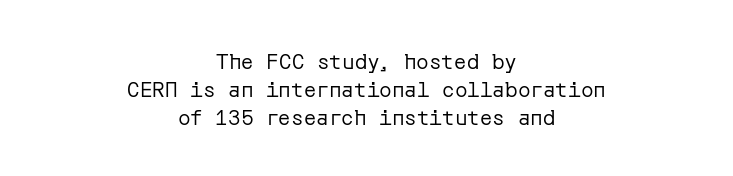
{"italic": "no", "bold": "no", "underline": "no", "align": "center", "line_spacing": "normal", "line_spacing_ratio": 1.33, "letter_spacing": "normal", "letter_spacing_em": 0.0, "glyph_px": 21}
